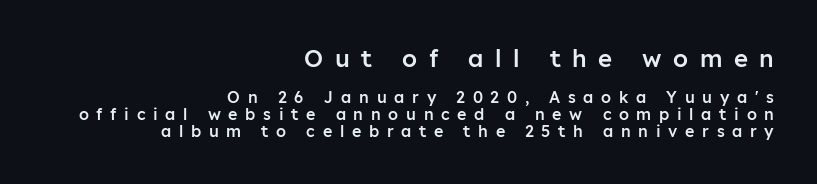
The image shows 24 px text type, upright; set right-aligned, tight line spacing (1.05x), unusually wide letter spacing (+0.48 em), not underlined; the first (top) block is 1.5x larger.
